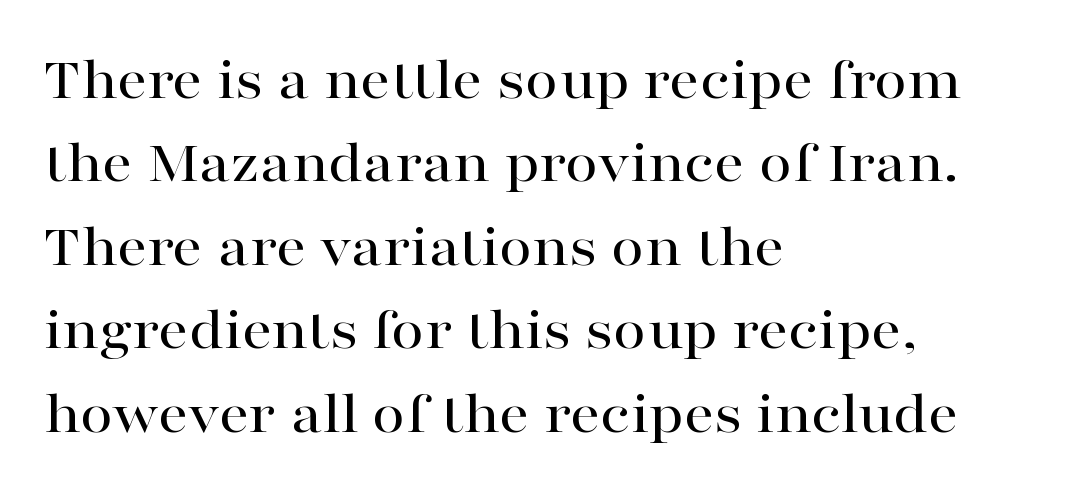
Q: Is the text italic (slanted)? A: No, it is upright.
Q: Is the typeface a serif or a sans-serif typeface? A: Serif.
Q: Is the text underlined? A: No.
Q: How is the paragraph aligned? A: Left-aligned.
Q: Is the spacing between letters normal or unusually wide? A: Normal.
Q: Is the spacing between lines tight, normal or loose? A: Normal.
Q: Width (condensed, normal, or wide)? A: Wide.
Q: Stroke contrast? A: High.
Q: x-height? A: Medium.
Q: Monospaced? A: No.
